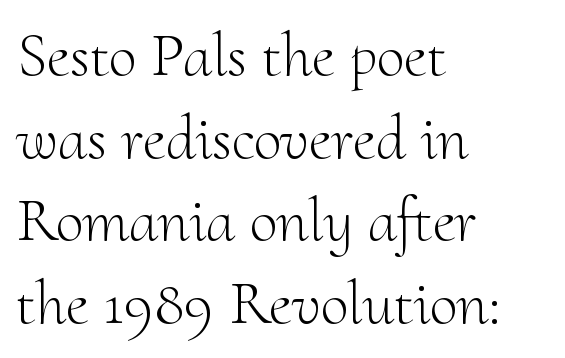
Q: Is the text bold? A: No.
Q: Is the text italic (slanted)? A: No, it is upright.
Q: Is the typeface a serif or a sans-serif typeface? A: Serif.
Q: Is the text underlined? A: No.
Q: How is the paragraph aligned? A: Left-aligned.
Q: Is the spacing between letters normal or unusually wide? A: Normal.
Q: Is the spacing between lines tight, normal or loose? A: Normal.
Q: Width (condensed, normal, or wide)? A: Normal.
Q: Stroke contrast? A: Medium.
Q: x-height? A: Small.
Q: Monospaced? A: No.
